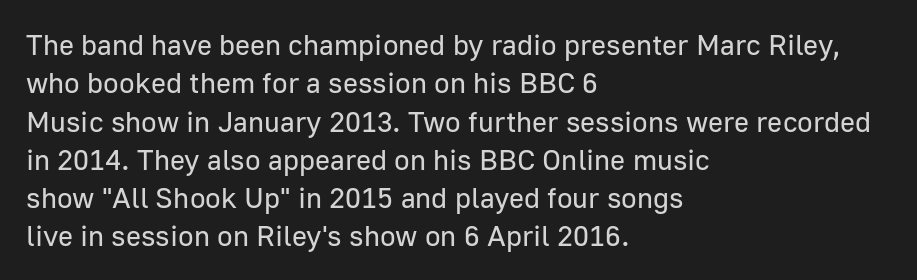
Each line starts at the same left margin while the right side varies. Letters rest on an invisible, unmarked baseline. Does extra space separate the letters? No, they use regular spacing. A typesetter would call this leading conventional body-copy spacing.
